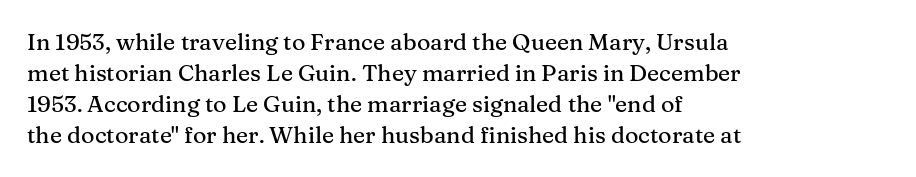
{"italic": "no", "underline": "no", "align": "left", "line_spacing": "normal", "line_spacing_ratio": 1.35, "letter_spacing": "normal", "letter_spacing_em": 0.0, "glyph_px": 23}
